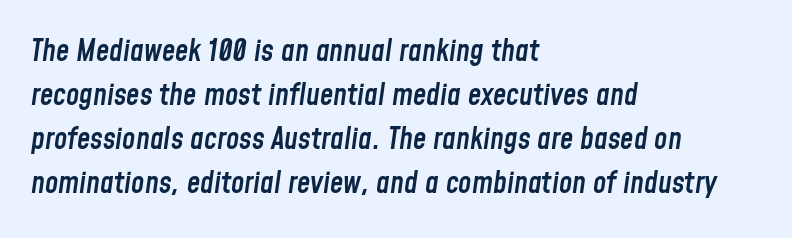
{"italic": "yes", "lean": "right", "slant_degrees": 8, "bold": "semi", "weight": "semibold", "width": "condensed", "stroke_contrast": "low", "x_height": "medium", "monospaced": "no", "underline": "no", "align": "left", "line_spacing": "normal", "line_spacing_ratio": 1.47, "letter_spacing": "normal", "letter_spacing_em": 0.0, "glyph_px": 30}
